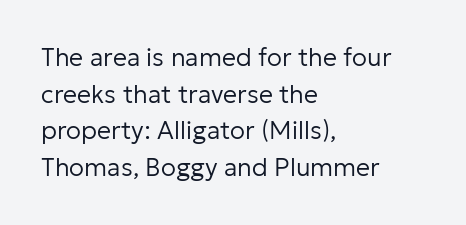
Q: Is the text bold? A: No.
Q: Is the text italic (slanted)? A: No, it is upright.
Q: Is the text underlined? A: No.
Q: How is the paragraph aligned? A: Left-aligned.
Q: Is the spacing between letters normal or unusually wide? A: Normal.
Q: Is the spacing between lines tight, normal or loose? A: Normal.
